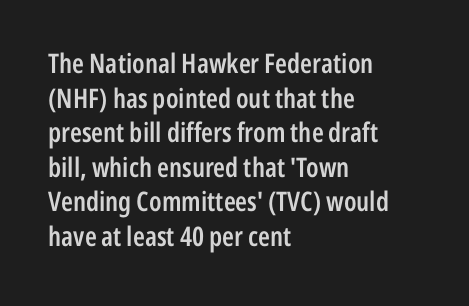
{"italic": "no", "bold": "semi", "underline": "no", "align": "left", "line_spacing": "normal", "line_spacing_ratio": 1.28, "letter_spacing": "normal", "letter_spacing_em": 0.0, "glyph_px": 27}
